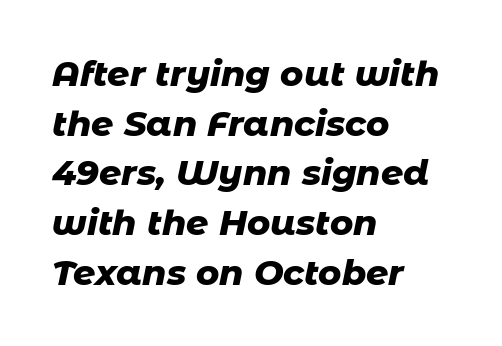
Q: Is the text bold? A: Yes.
Q: Is the text italic (slanted)? A: Yes, it leans right by about 11 degrees.
Q: Is the text underlined? A: No.
Q: How is the paragraph aligned? A: Left-aligned.
Q: Is the spacing between letters normal or unusually wide? A: Normal.
Q: Is the spacing between lines tight, normal or loose? A: Normal.
Q: Width (condensed, normal, or wide)? A: Normal.
Q: Stroke contrast? A: Low.
Q: x-height? A: Medium.
Q: Monospaced? A: No.
